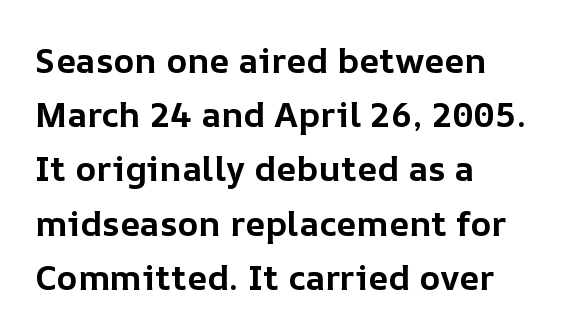
{"italic": "no", "bold": "yes", "weight": "bold", "width": "normal", "stroke_contrast": "low", "x_height": "medium", "monospaced": "no", "underline": "no", "align": "left", "line_spacing": "normal", "line_spacing_ratio": 1.55, "letter_spacing": "normal", "letter_spacing_em": 0.0, "glyph_px": 35}
